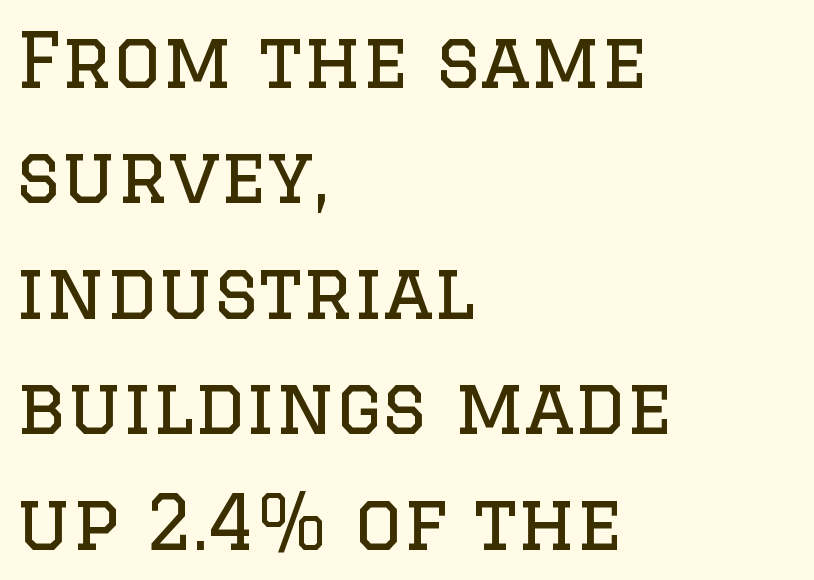
Q: Is the text bold? A: No.
Q: Is the text italic (slanted)? A: No, it is upright.
Q: Is the typeface a serif or a sans-serif typeface? A: Serif.
Q: Is the text underlined? A: No.
Q: How is the paragraph aligned? A: Left-aligned.
Q: Is the spacing between letters normal or unusually wide? A: Normal.
Q: Is the spacing between lines tight, normal or loose? A: Normal.
Q: Width (condensed, normal, or wide)? A: Normal.
Q: Stroke contrast? A: Low.
Q: x-height? A: Large.
Q: Monospaced? A: No.
